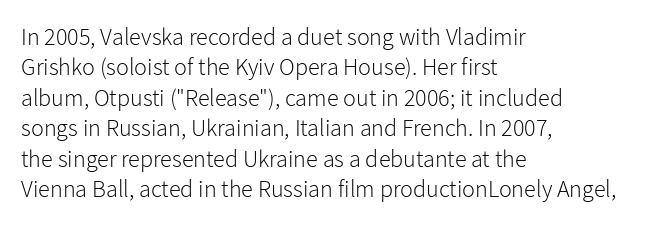
{"italic": "no", "bold": "no", "underline": "no", "align": "left", "line_spacing": "normal", "line_spacing_ratio": 1.27, "letter_spacing": "normal", "letter_spacing_em": 0.0, "glyph_px": 24}
